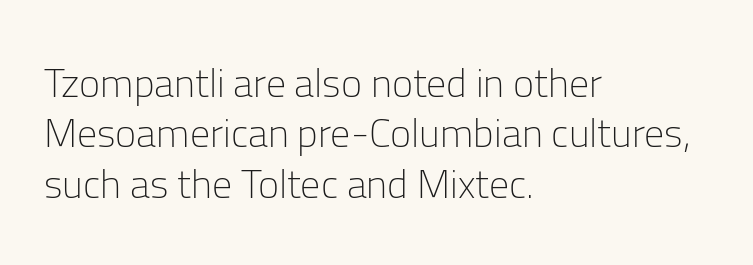
The image shows 40 px light sans-serif type, upright; set left-aligned, normal line spacing (1.26x), normal letter spacing, not underlined; low stroke contrast and a medium x-height.
